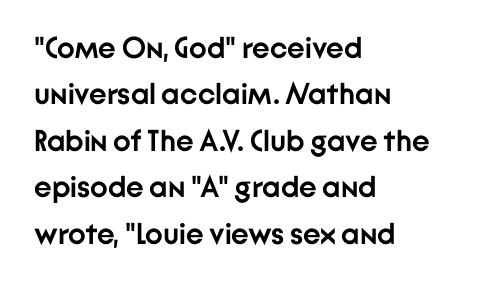
The strip under each line holds only bare page. The type is set solid horizontally, with unmodified tracking. Letterform terminals end flat and unadorned throughout the passage. These lines were composed using upright roman letters. Horizontally, the lines are justified to the leading edge only.
